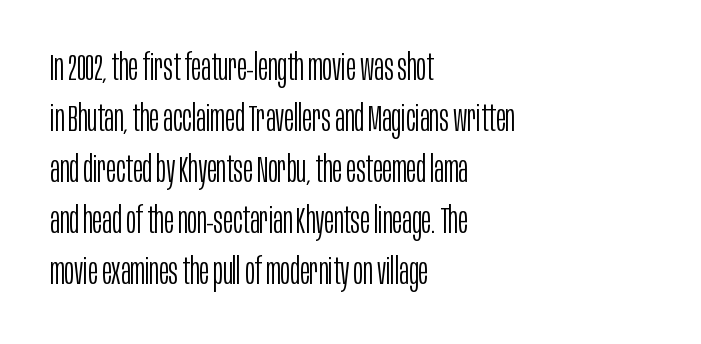
The lines are quadded left. Summary of vertical rhythm: regular, with standard interline spacing. Only glyphs here, with clear space below each row. The strokes are not fattened; the text isn't bold. Each letter keeps its own natural width here, so spacing adapts to shape.
